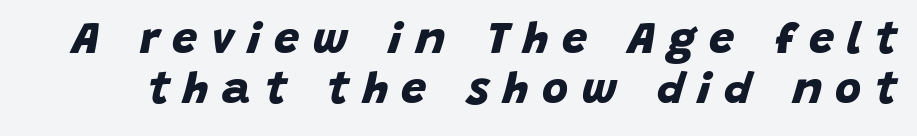
{"serif": "no", "bold": "yes", "weight": "bold", "width": "normal", "stroke_contrast": "low", "x_height": "large", "monospaced": "no", "underline": "no", "line_spacing": "tight", "line_spacing_ratio": 1.12, "letter_spacing": "wide", "letter_spacing_em": 0.3, "glyph_px": 45}
